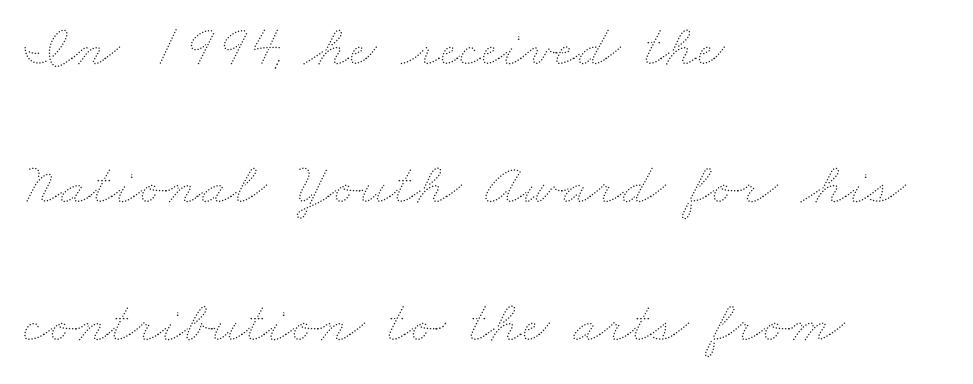
The image shows 60 px thin, wide type; set left-aligned, loose line spacing (2.3x), normal letter spacing, not underlined; medium stroke contrast and a small x-height.
